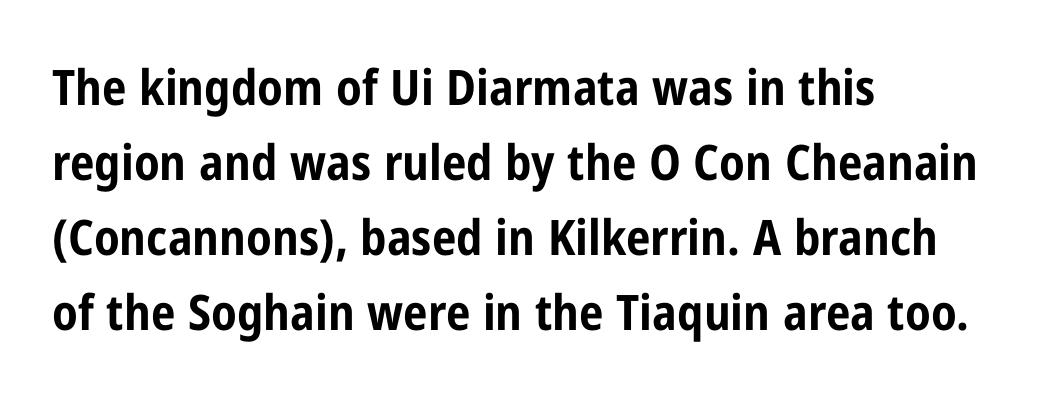
{"serif": "no", "italic": "no", "bold": "yes", "weight": "bold", "width": "condensed", "stroke_contrast": "low", "x_height": "medium", "monospaced": "no", "underline": "no", "align": "left", "line_spacing": "normal", "line_spacing_ratio": 1.53, "letter_spacing": "normal", "letter_spacing_em": 0.0, "glyph_px": 49}
